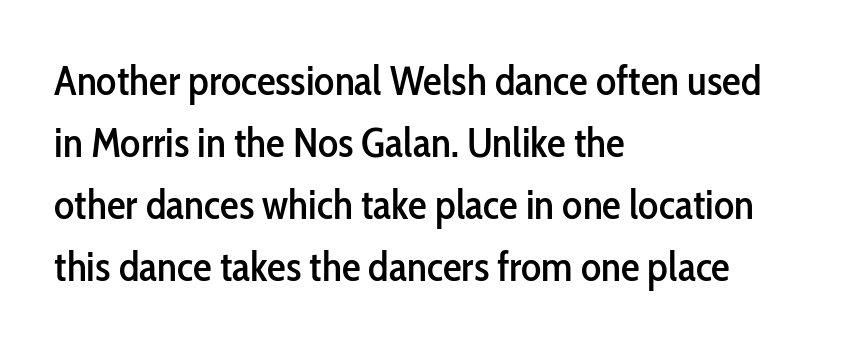
The image shows 42 px condensed sans-serif type, upright; set left-aligned, normal line spacing (1.48x), normal letter spacing, not underlined; low stroke contrast and a medium x-height.
